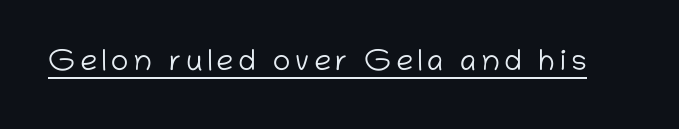
The image shows 30 px light sans-serif type, upright; set underlined; low stroke contrast and a medium x-height.
